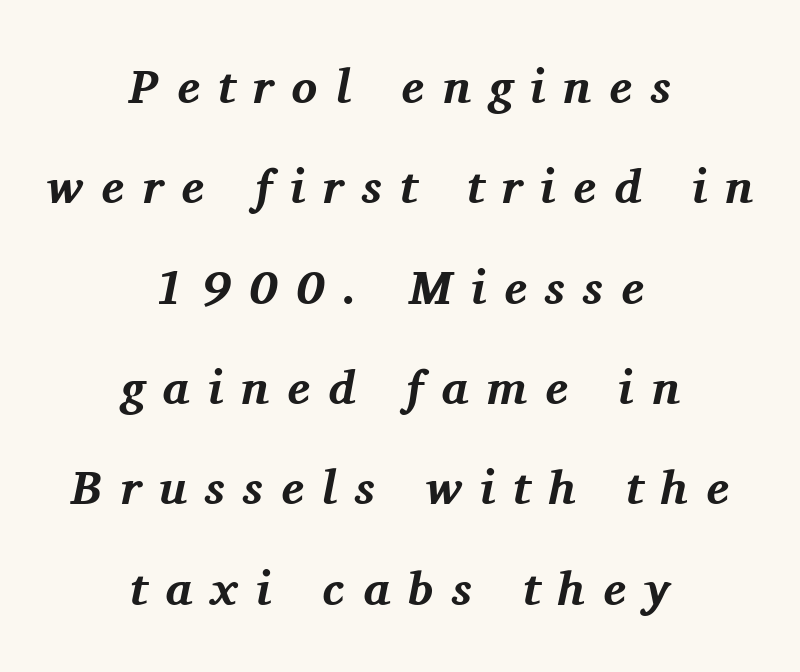
{"serif": "yes", "italic": "yes", "lean": "right", "slant_degrees": 11, "bold": "yes", "weight": "bold", "width": "normal", "stroke_contrast": "medium", "x_height": "medium", "monospaced": "no", "underline": "no", "align": "center", "line_spacing": "loose", "line_spacing_ratio": 2.09, "letter_spacing": "wide", "letter_spacing_em": 0.38, "glyph_px": 48}
